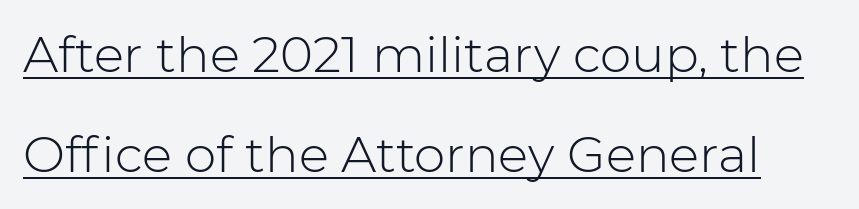
{"serif": "no", "italic": "no", "bold": "no", "weight": "light", "width": "normal", "stroke_contrast": "low", "x_height": "medium", "monospaced": "no", "underline": "yes", "line_spacing": "loose", "line_spacing_ratio": 2.01, "letter_spacing": "normal", "letter_spacing_em": 0.0, "glyph_px": 50}
